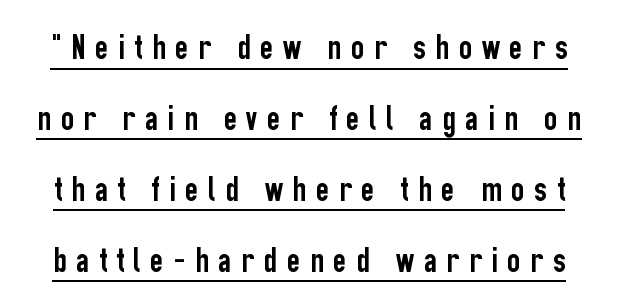
Successive baselines arrive slowly, with a big drop between each. These lines are rendered in a variable-pitch font. Ascenders rise straight up at ninety degrees. What decoration does the sample have? An underline. Is this a sans? Yes — the strokes have no serifs. What stands out about the letter spacing? Its width — letters are far apart.
